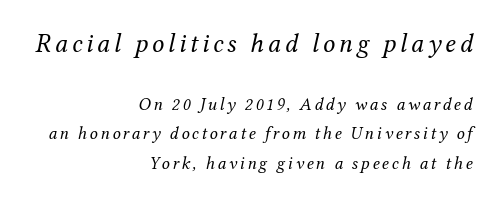
{"italic": "yes", "lean": "right", "slant_degrees": 12, "bold": "no", "underline": "no", "align": "right", "line_spacing": "normal", "line_spacing_ratio": 1.64, "larger_block": "first", "size_ratio": 1.5, "glyph_px": 27}
